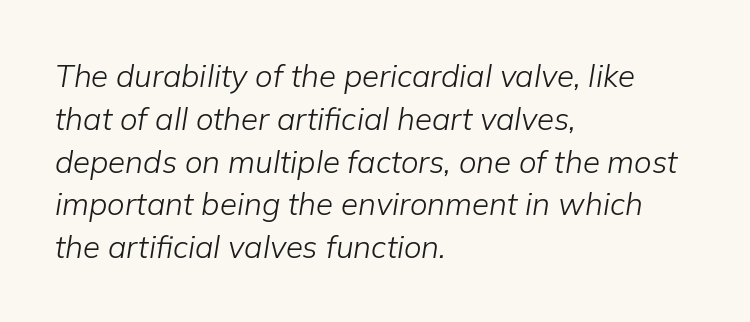
Here the designer chose a conventional face with non-uniform glyph widths. Does extra space separate the letters? No, they use regular spacing. Does the copy run flush right? No — it runs flush left. In terms of posture, this sample is oblique. The baseline area is clear.
